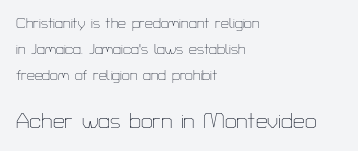
Q: Is the text bold? A: No.
Q: Is the text italic (slanted)? A: No, it is upright.
Q: Is the text underlined? A: No.
Q: How is the paragraph aligned? A: Left-aligned.
Q: Is the spacing between letters normal or unusually wide? A: Normal.
Q: Which block of text is set in a larger size, the first (top) or the second (bottom)? A: The second (bottom) one.
